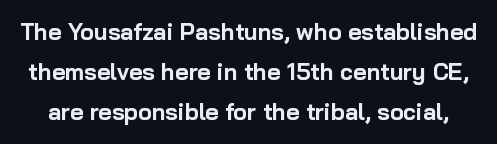
Q: Is the text bold? A: Yes.
Q: Is the text italic (slanted)? A: No, it is upright.
Q: Is the text underlined? A: No.
Q: Is the spacing between letters normal or unusually wide? A: Normal.
